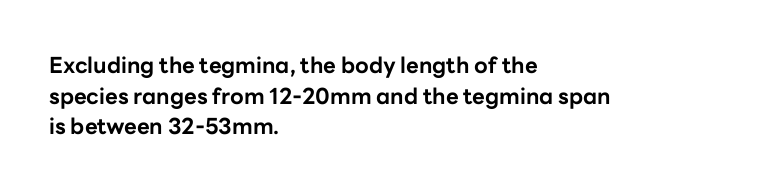
If you drew a line through each stem, it would be perfectly vertical. A normal amount of white space separates one row of letters from the next. Unmarked baselines from the first word to the last. Pretty heavy lettering here — definitely bold. The paragraph has a hard left edge and a soft right edge. These lines keep a tight, regular rhythm from letter to letter.
